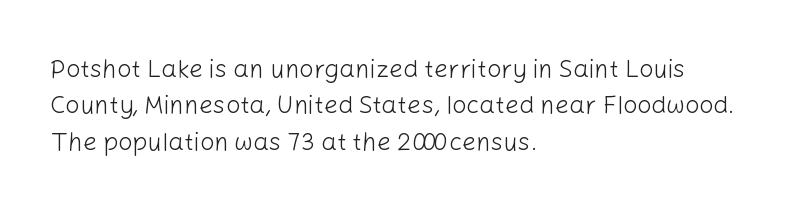
The image shows 25 px text type, upright; set left-aligned, normal line spacing (1.46x), normal letter spacing, not underlined.
